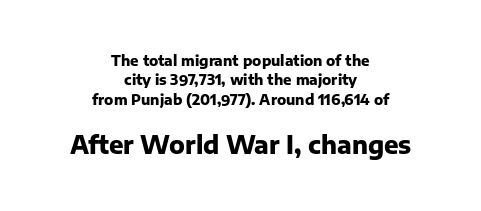
{"italic": "no", "bold": "yes", "underline": "no", "align": "center", "line_spacing": "normal", "line_spacing_ratio": 1.39, "letter_spacing": "normal", "letter_spacing_em": 0.0, "larger_block": "second", "size_ratio": 1.71, "glyph_px": 24}
